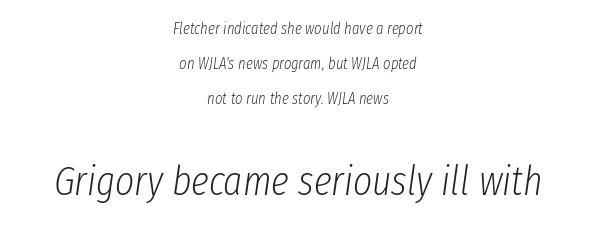
Is the type heavy? It reads as light-to-regular instead. Glance below the letters and you will spot only blank space. It's the slanting kind of type. Vertically, the passage feels expansive, rows floating well apart. The rendering keeps characters at their native spacing.
